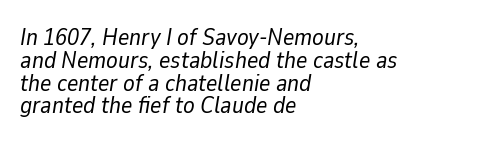
Q: Is the text bold? A: No.
Q: Is the text italic (slanted)? A: Yes, it leans right by about 9 degrees.
Q: Is the text underlined? A: No.
Q: How is the paragraph aligned? A: Left-aligned.
Q: Is the spacing between letters normal or unusually wide? A: Normal.
Q: Is the spacing between lines tight, normal or loose? A: Tight.
